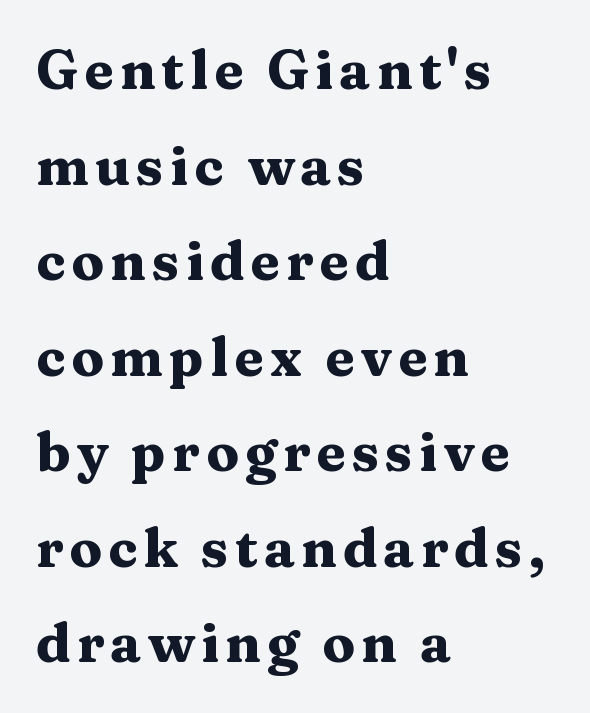
Q: Is the text bold? A: Yes.
Q: Is the text italic (slanted)? A: No, it is upright.
Q: Is the typeface a serif or a sans-serif typeface? A: Serif.
Q: Is the text underlined? A: No.
Q: How is the paragraph aligned? A: Left-aligned.
Q: Width (condensed, normal, or wide)? A: Wide.
Q: Stroke contrast? A: Medium.
Q: x-height? A: Medium.
Q: Monospaced? A: No.
